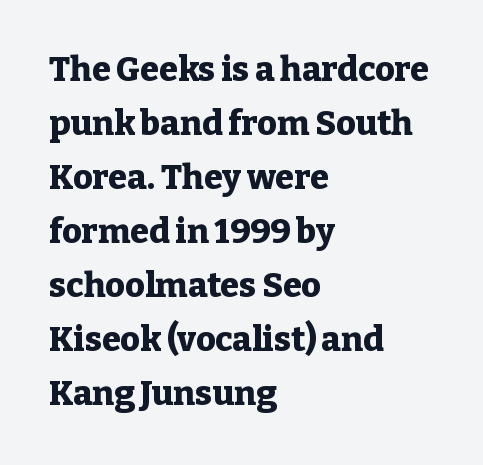
The image shows 34 px heavy serif type, upright; set left-aligned, normal line spacing (1.59x), normal letter spacing, not underlined; low stroke contrast and a medium x-height.
